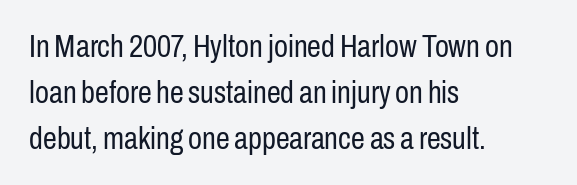
{"serif": "no", "italic": "no", "bold": "no", "weight": "regular", "width": "condensed", "stroke_contrast": "low", "x_height": "medium", "monospaced": "no", "underline": "no", "align": "left", "line_spacing": "normal", "line_spacing_ratio": 1.48, "letter_spacing": "normal", "letter_spacing_em": 0.0, "glyph_px": 31}
